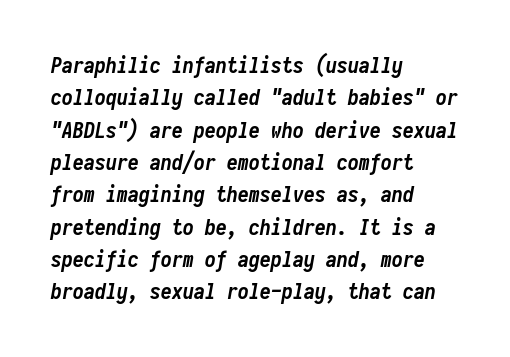
Successive baselines arrive at the customary interval. Between one letter and the next there's only the usual sliver of space. Unmarked baselines from the first word to the last. The lettering tilts uniformly, giving the passage an italic look. The compositor pushed each line to the left boundary. This is heavy type, rendered in bold.
